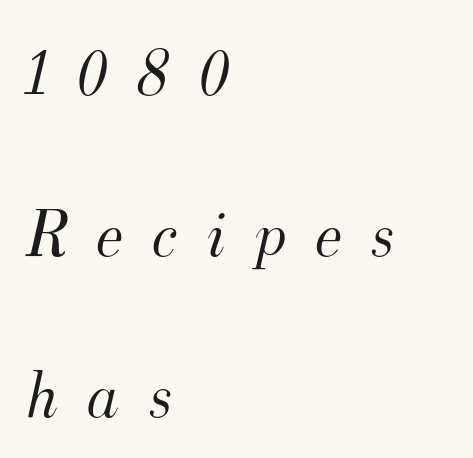
Glyph-to-glyph distance is far greater than everyday printed text. The text carries the slant typical of an italic or oblique font. Leading is clearly above the norm, producing a sparse column. Font category for this specimen: serif. The letterforms sit at book weight or below. Where is the straight margin? On the left.
